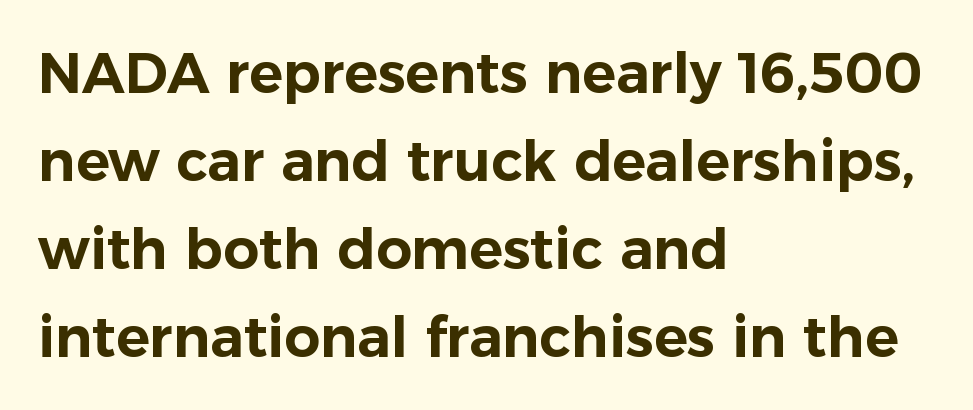
Q: Is the text italic (slanted)? A: No, it is upright.
Q: Is the typeface a serif or a sans-serif typeface? A: Sans-serif.
Q: Is the text underlined? A: No.
Q: How is the paragraph aligned? A: Left-aligned.
Q: Is the spacing between letters normal or unusually wide? A: Normal.
Q: Is the spacing between lines tight, normal or loose? A: Normal.
Q: Width (condensed, normal, or wide)? A: Normal.
Q: Stroke contrast? A: Low.
Q: x-height? A: Medium.
Q: Monospaced? A: No.
